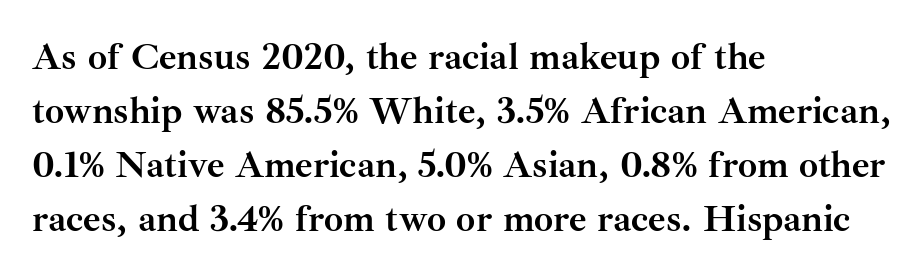
Q: Is the text bold? A: Yes.
Q: Is the text italic (slanted)? A: No, it is upright.
Q: Is the typeface a serif or a sans-serif typeface? A: Serif.
Q: Is the text underlined? A: No.
Q: How is the paragraph aligned? A: Left-aligned.
Q: Is the spacing between letters normal or unusually wide? A: Normal.
Q: Is the spacing between lines tight, normal or loose? A: Normal.
Q: Width (condensed, normal, or wide)? A: Normal.
Q: Stroke contrast? A: Medium.
Q: x-height? A: Small.
Q: Monospaced? A: No.
